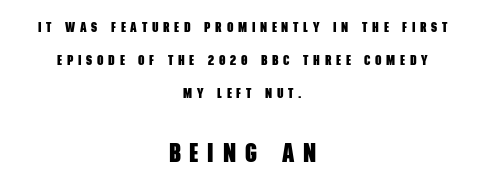
Vertically, the passage feels expansive, rows floating well apart. The space beneath each line is pristine and unruled. The rag falls on both sides of this text block equally. Caption: upper text group reduced, lower text group enlarged. Strokes here are thick enough to call this a true bold. A typesetter would call this heavily tracked-out type.
